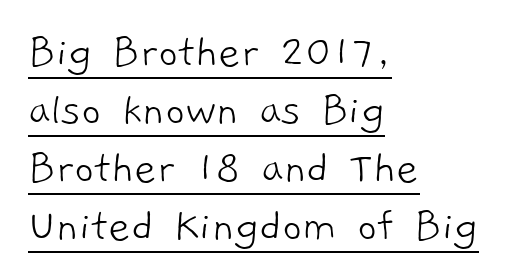
The image shows 48 px light sans-serif type; set left-aligned, line spacing 1.21x, normal letter spacing, underlined; low stroke contrast and a medium x-height.
